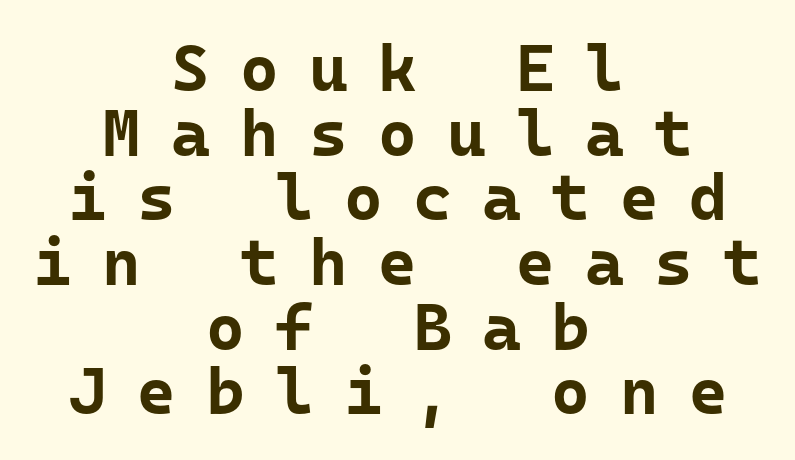
The strokes are fattened all the way to bold. Short and long lines alike share a common midpoint. Any mark beneath the type? The region is blank. Each letter, wide or thin by design, is forced into the same width here. Short note: letters widely spaced. The vertical gap from one line to the next is small.
